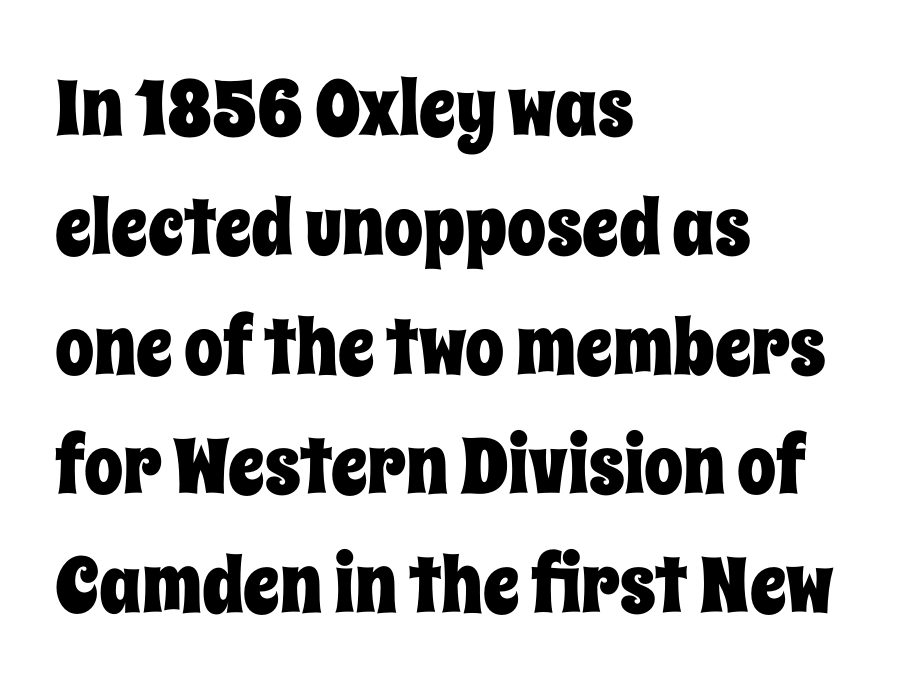
{"italic": "no", "width": "condensed", "stroke_contrast": "low", "x_height": "large", "monospaced": "no", "underline": "no", "align": "left", "line_spacing": "normal", "line_spacing_ratio": 1.53, "letter_spacing": "normal", "letter_spacing_em": 0.0, "glyph_px": 78}
